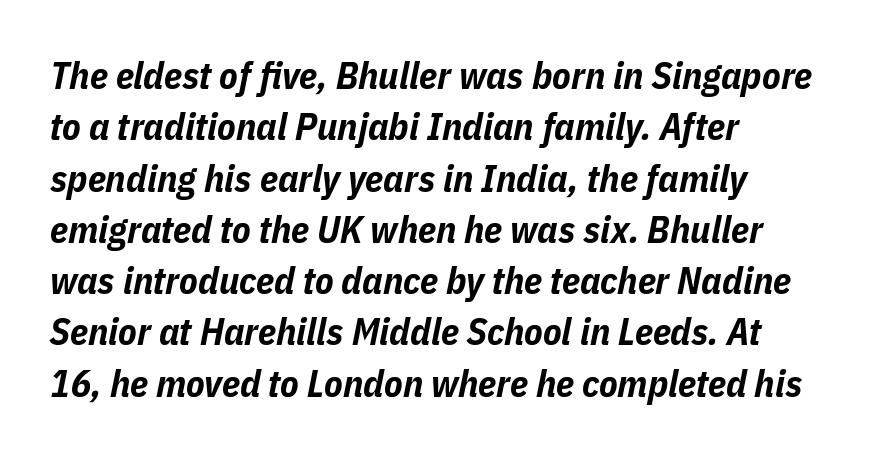
The image shows 38 px bold, condensed type, italic (leaning right); set left-aligned, normal line spacing (1.35x), normal letter spacing, not underlined; low stroke contrast and a medium x-height.
